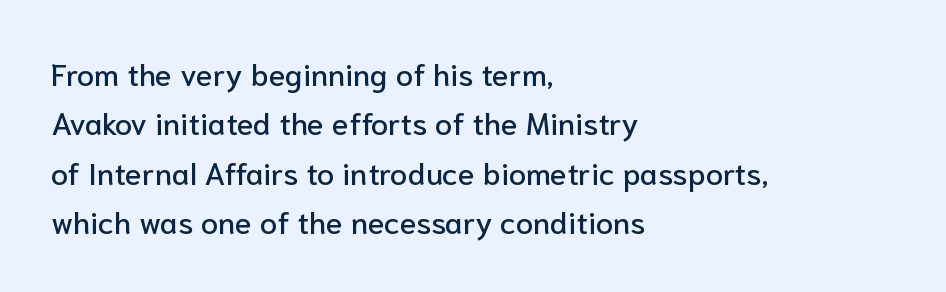
The image shows 31 px sans-serif type, upright; set left-aligned, normal line spacing (1.59x), normal letter spacing, not underlined; low stroke contrast and a medium x-height.
